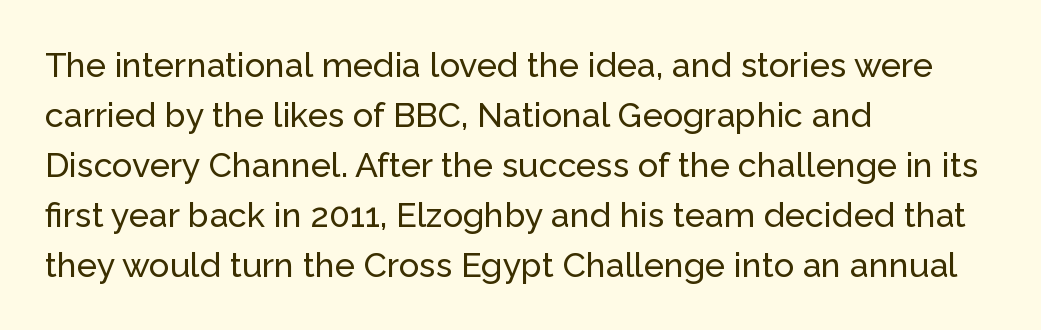
Lines of text with bare space underneath. One glance says typical: line gaps are just what's usual. Note the varied advance widths — an 'i' is clearly narrower than an 'm'. Style check: upright. The setting favours the left margin, as ordinary paragraphs usually do. Does extra space separate the letters? No, they use regular spacing.
